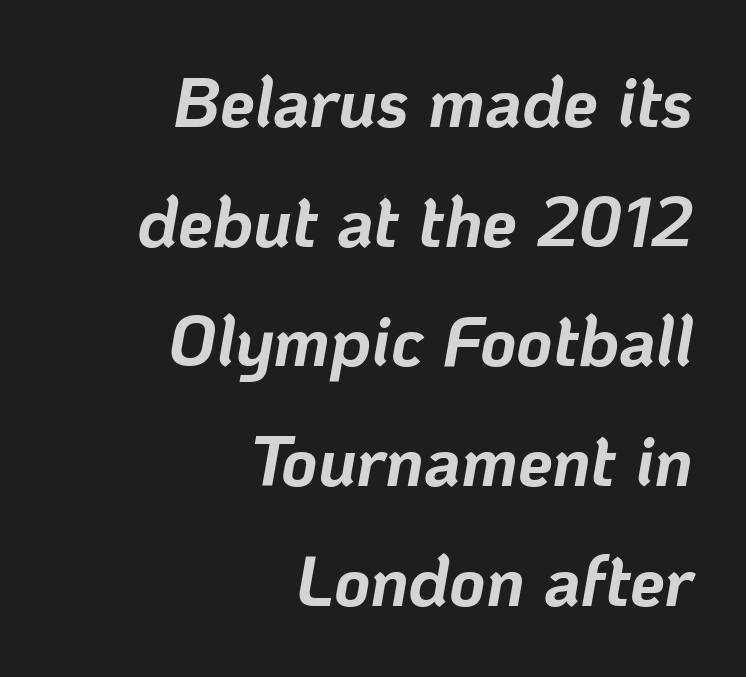
Q: Is the text bold? A: Yes.
Q: Is the text italic (slanted)? A: Yes, it leans right by about 10 degrees.
Q: Is the text underlined? A: No.
Q: How is the paragraph aligned? A: Right-aligned.
Q: Is the spacing between letters normal or unusually wide? A: Normal.
Q: Width (condensed, normal, or wide)? A: Normal.
Q: Stroke contrast? A: Low.
Q: x-height? A: Medium.
Q: Monospaced? A: No.
